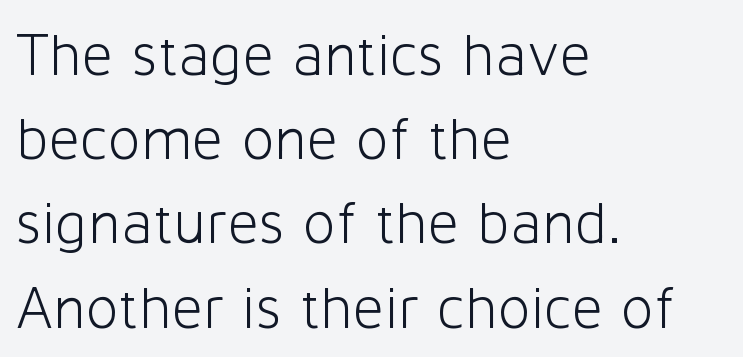
The image shows 61 px light sans-serif type, upright; set left-aligned, normal line spacing (1.38x), normal letter spacing, not underlined; low stroke contrast and a medium x-height.
